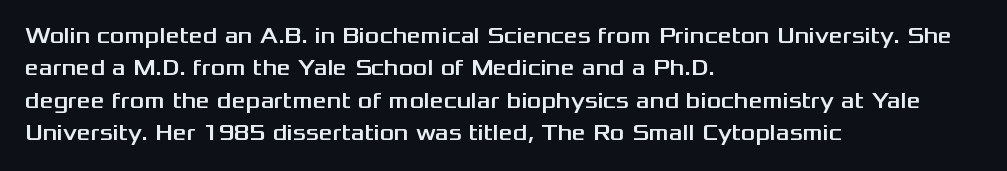
Q: Is the text italic (slanted)? A: No, it is upright.
Q: Is the text underlined? A: No.
Q: How is the paragraph aligned? A: Left-aligned.
Q: Is the spacing between letters normal or unusually wide? A: Normal.
Q: Is the spacing between lines tight, normal or loose? A: Normal.
